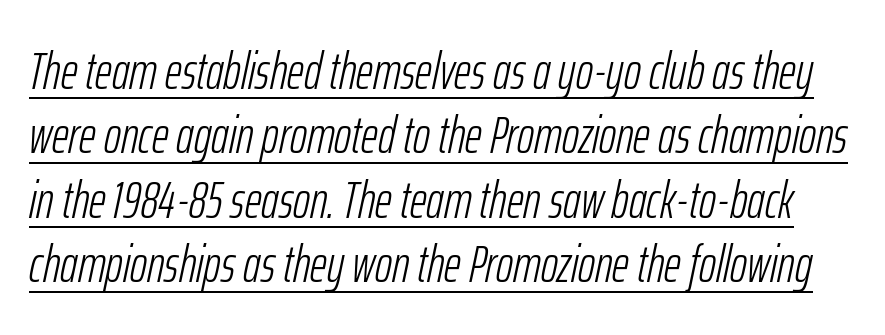
The specimen includes a rule beneath the text block's lines. Weight: regular or lighter. The rendering uses natural spacing where letterforms have individual widths. The typography opts for an oblique posture over an upright one. How are the letters spaced? Ordinarily, with no added tracking.
